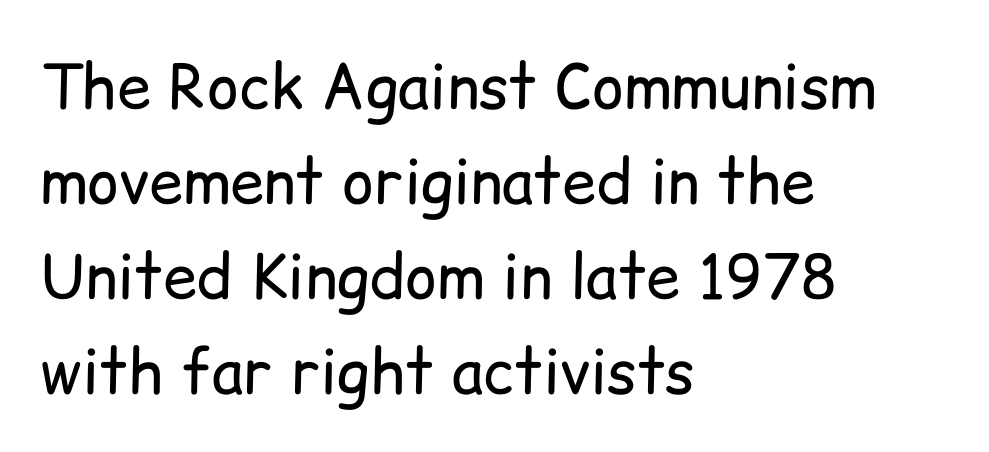
Weight: in the light-to-regular range. Only glyphs here, with clear space below each row. These lines keep a tight, regular rhythm from letter to letter. Each line starts at the same left margin while the right side varies. Here the designer chose a conventional face with non-uniform glyph widths.
